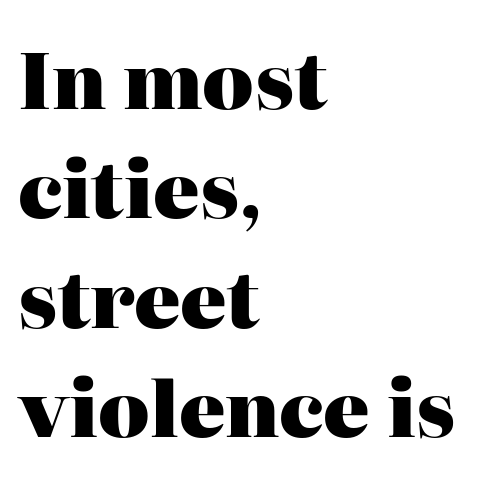
The image shows 77 px heavy serif type, upright; set left-aligned, normal line spacing (1.42x), normal letter spacing, not underlined; high stroke contrast and a medium x-height.
